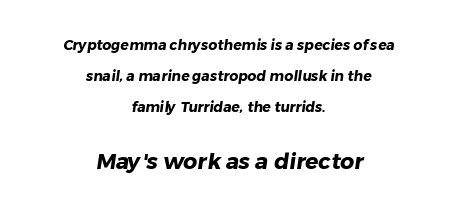
{"bold": "yes", "underline": "no", "align": "center", "line_spacing": "loose", "line_spacing_ratio": 2.22, "letter_spacing": "normal", "letter_spacing_em": 0.0, "larger_block": "second", "size_ratio": 1.57, "glyph_px": 22}
